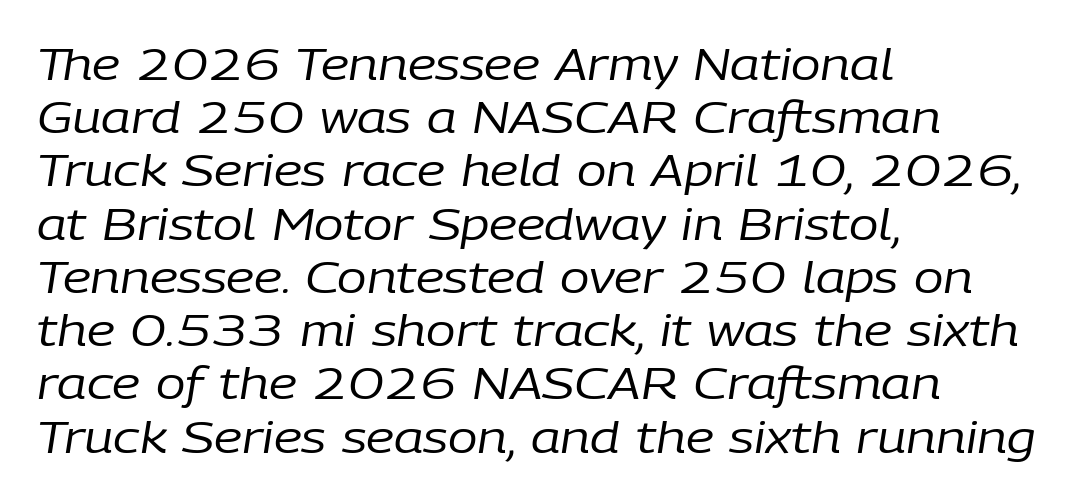
Q: Is the text bold? A: No.
Q: Is the text italic (slanted)? A: Yes, it leans right by about 9 degrees.
Q: Is the text underlined? A: No.
Q: How is the paragraph aligned? A: Left-aligned.
Q: Is the spacing between letters normal or unusually wide? A: Normal.
Q: Width (condensed, normal, or wide)? A: Normal.
Q: Stroke contrast? A: Low.
Q: x-height? A: Medium.
Q: Monospaced? A: No.
